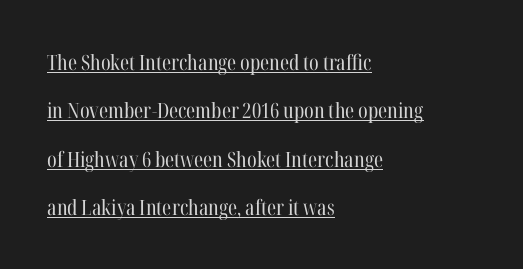
{"italic": "no", "bold": "no", "underline": "yes", "align": "left", "line_spacing": "loose", "line_spacing_ratio": 2.3, "letter_spacing": "normal", "letter_spacing_em": 0.0, "glyph_px": 21}
